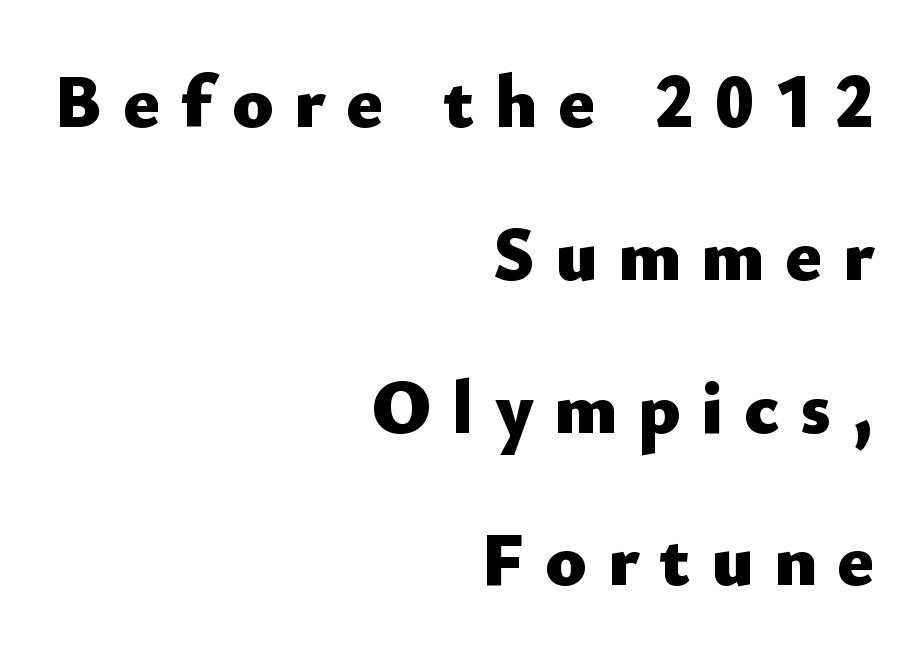
Q: Is the text bold? A: Yes.
Q: Is the text italic (slanted)? A: No, it is upright.
Q: Is the typeface a serif or a sans-serif typeface? A: Sans-serif.
Q: Is the text underlined? A: No.
Q: How is the paragraph aligned? A: Right-aligned.
Q: Is the spacing between letters normal or unusually wide? A: Unusually wide.
Q: Is the spacing between lines tight, normal or loose? A: Loose.
Q: Width (condensed, normal, or wide)? A: Normal.
Q: Stroke contrast? A: Low.
Q: x-height? A: Small.
Q: Monospaced? A: No.
